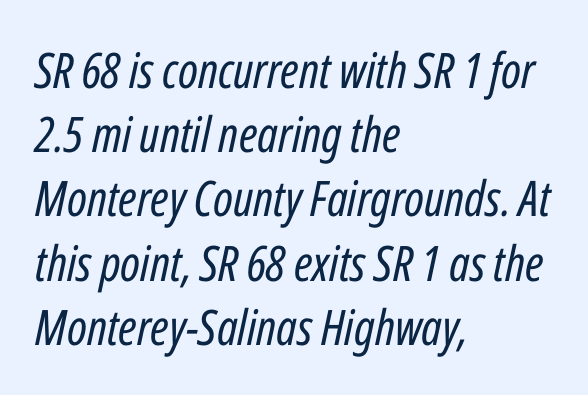
The image shows 49 px regular-weight, condensed type, italic (leaning right); set left-aligned, normal line spacing (1.31x), normal letter spacing, not underlined; low stroke contrast and a medium x-height.
